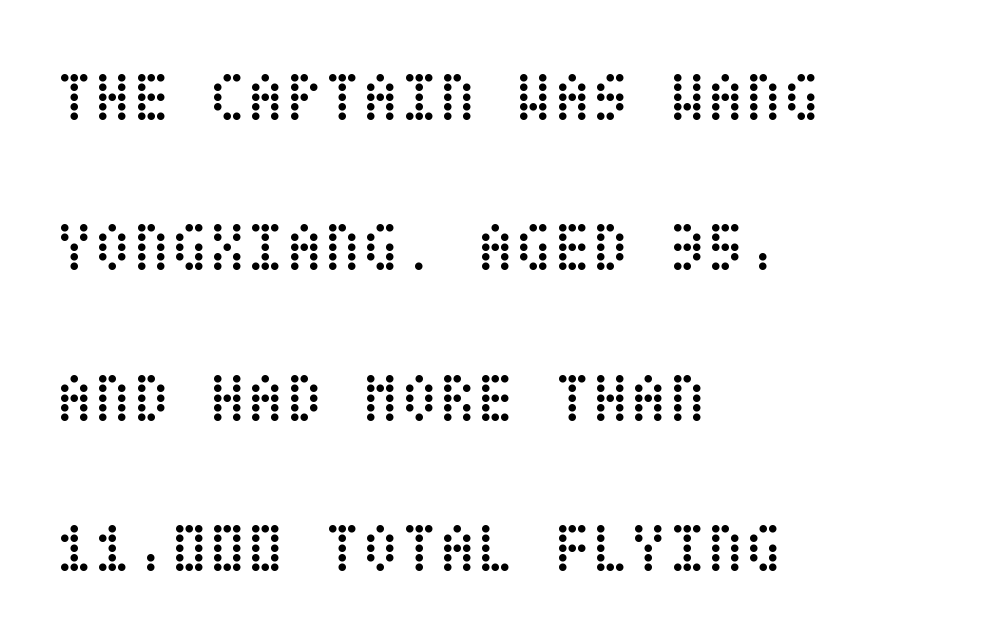
The image shows 70 px regular-weight, condensed type, upright; set left-aligned, loose line spacing (2.15x), normal letter spacing, not underlined; low stroke contrast and a large x-height.
